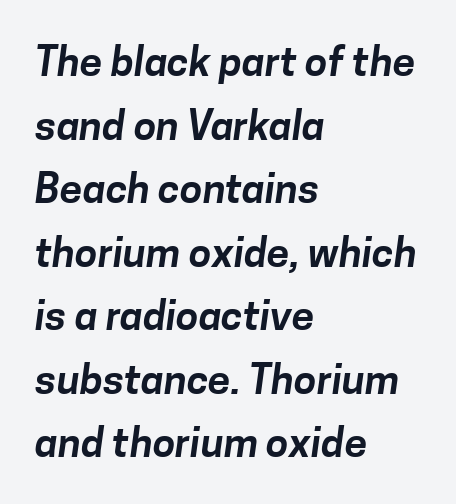
{"serif": "no", "width": "normal", "stroke_contrast": "low", "x_height": "medium", "monospaced": "no", "underline": "no", "align": "left", "line_spacing": "normal", "line_spacing_ratio": 1.55, "letter_spacing": "normal", "letter_spacing_em": 0.0, "glyph_px": 41}
